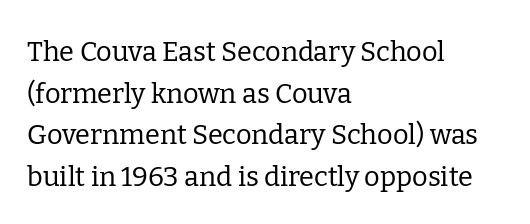
{"italic": "no", "bold": "no", "underline": "no", "align": "left", "line_spacing": "normal", "line_spacing_ratio": 1.54, "letter_spacing": "normal", "letter_spacing_em": 0.0, "glyph_px": 27}
